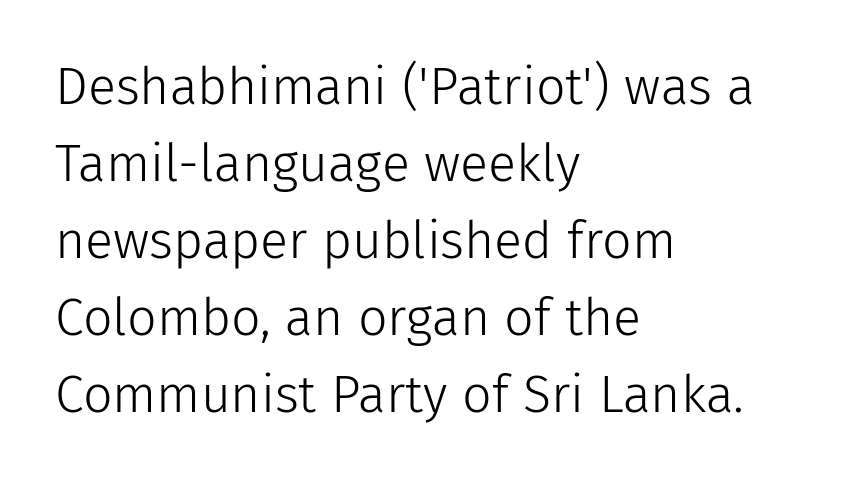
The image shows 52 px light sans-serif type, upright; set left-aligned, normal line spacing (1.48x), normal letter spacing, not underlined; low stroke contrast and a medium x-height.
